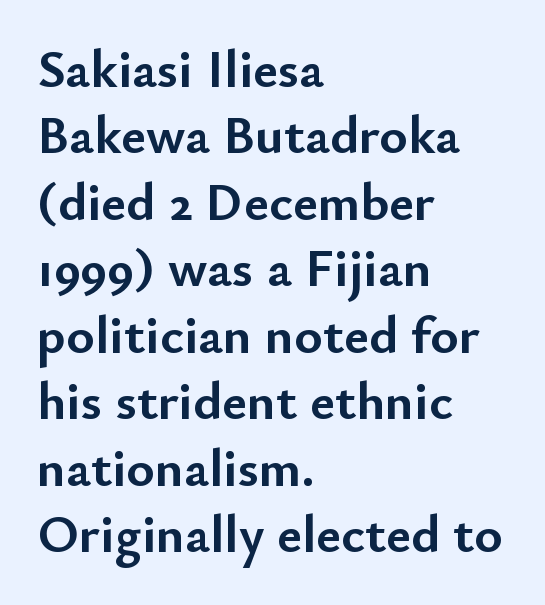
Q: Is the text bold? A: Yes.
Q: Is the text italic (slanted)? A: No, it is upright.
Q: Is the typeface a serif or a sans-serif typeface? A: Sans-serif.
Q: Is the text underlined? A: No.
Q: How is the paragraph aligned? A: Left-aligned.
Q: Is the spacing between letters normal or unusually wide? A: Normal.
Q: Width (condensed, normal, or wide)? A: Normal.
Q: Stroke contrast? A: Low.
Q: x-height? A: Small.
Q: Monospaced? A: No.
